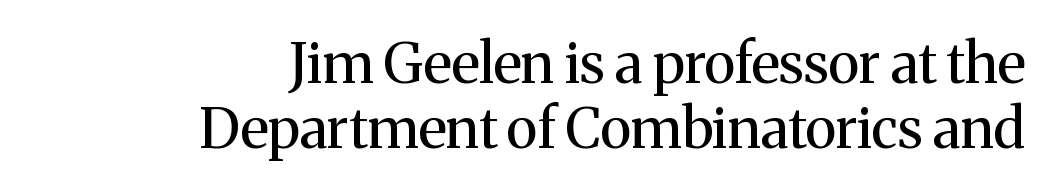
Q: Is the text bold? A: No.
Q: Is the text italic (slanted)? A: No, it is upright.
Q: Is the typeface a serif or a sans-serif typeface? A: Serif.
Q: Is the text underlined? A: No.
Q: How is the paragraph aligned? A: Right-aligned.
Q: Is the spacing between letters normal or unusually wide? A: Normal.
Q: Width (condensed, normal, or wide)? A: Normal.
Q: Stroke contrast? A: Medium.
Q: x-height? A: Medium.
Q: Monospaced? A: No.
